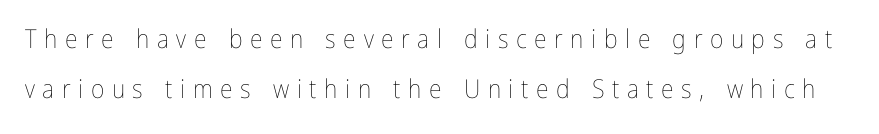
{"italic": "no", "bold": "no", "underline": "no", "line_spacing": "loose", "line_spacing_ratio": 1.94, "letter_spacing": "wide", "letter_spacing_em": 0.29, "glyph_px": 26}
